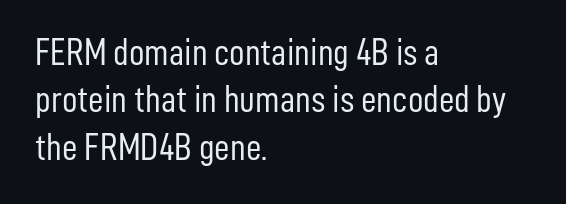
{"serif": "no", "italic": "no", "bold": "no", "weight": "light", "width": "condensed", "stroke_contrast": "low", "x_height": "medium", "monospaced": "no", "underline": "no", "align": "left", "line_spacing": "normal", "line_spacing_ratio": 1.25, "letter_spacing": "normal", "letter_spacing_em": 0.0, "glyph_px": 38}
